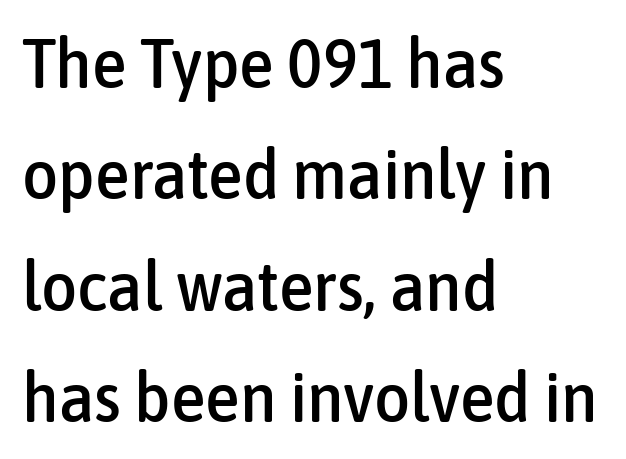
{"serif": "no", "italic": "no", "width": "condensed", "stroke_contrast": "low", "x_height": "medium", "monospaced": "no", "underline": "no", "align": "left", "line_spacing": "normal", "line_spacing_ratio": 1.59, "letter_spacing": "normal", "letter_spacing_em": 0.0, "glyph_px": 70}
